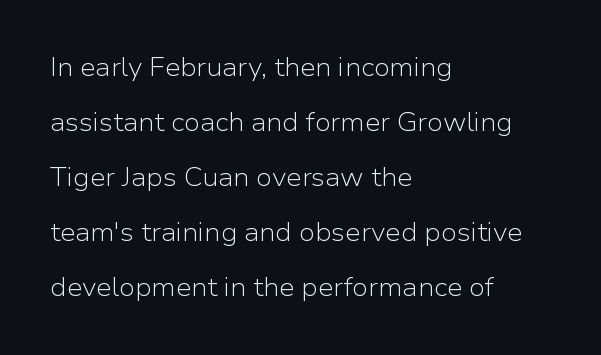
Q: Is the text bold? A: No.
Q: Is the text italic (slanted)? A: No, it is upright.
Q: Is the text underlined? A: No.
Q: How is the paragraph aligned? A: Left-aligned.
Q: Is the spacing between letters normal or unusually wide? A: Normal.
Q: Is the spacing between lines tight, normal or loose? A: Loose.
